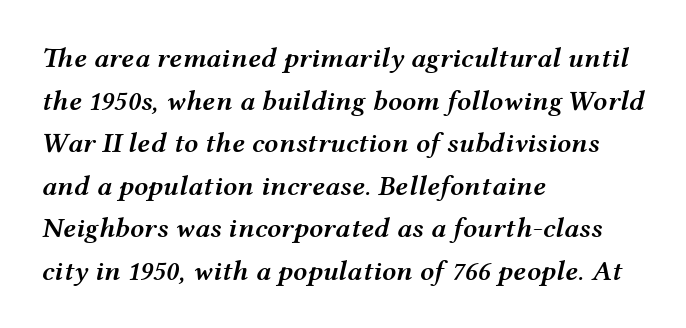
The image shows 28 px semibold, wide type, italic (leaning right); set left-aligned, normal line spacing (1.52x), normal letter spacing, not underlined; medium stroke contrast and a medium x-height.
